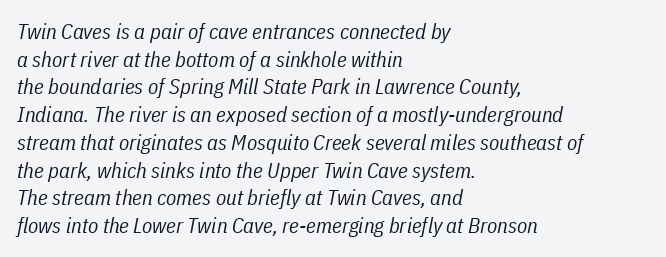
Q: Is the text bold? A: No.
Q: Is the text italic (slanted)? A: Yes, it leans right by about 11 degrees.
Q: Is the text underlined? A: No.
Q: How is the paragraph aligned? A: Left-aligned.
Q: Is the spacing between letters normal or unusually wide? A: Normal.
Q: Is the spacing between lines tight, normal or loose? A: Normal.
